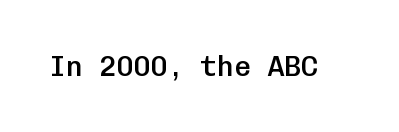
{"serif": "no", "italic": "no", "bold": "semi", "weight": "semibold", "width": "normal", "stroke_contrast": "low", "x_height": "medium", "monospaced": "yes", "underline": "no", "letter_spacing": "normal", "letter_spacing_em": 0.0, "glyph_px": 28}
